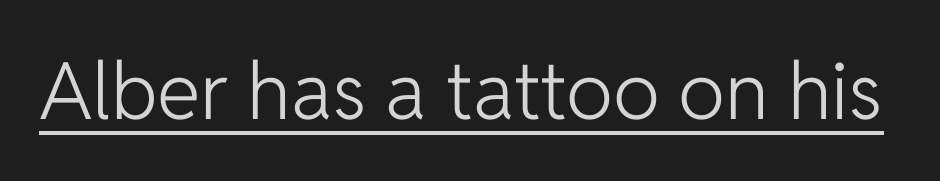
Q: Is the text bold? A: No.
Q: Is the text italic (slanted)? A: No, it is upright.
Q: Is the typeface a serif or a sans-serif typeface? A: Sans-serif.
Q: Is the text underlined? A: Yes.
Q: Is the spacing between letters normal or unusually wide? A: Normal.
Q: Width (condensed, normal, or wide)? A: Normal.
Q: Stroke contrast? A: Low.
Q: x-height? A: Medium.
Q: Monospaced? A: No.
